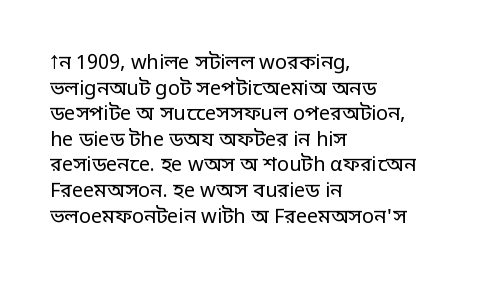
The image shows 20 px text type, upright; set left-aligned, normal line spacing (1.28x), normal letter spacing, not underlined.
